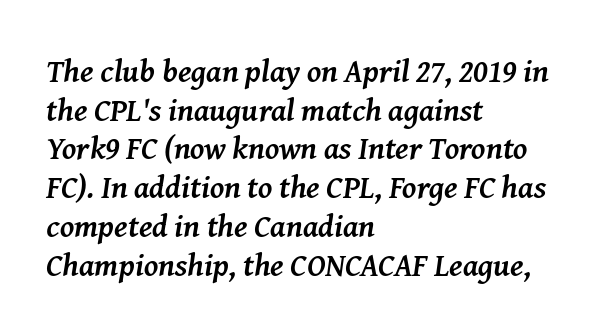
The image shows 32 px semibold serif type, italic (leaning right); set left-aligned, line spacing 1.21x, normal letter spacing, not underlined; medium stroke contrast and a medium x-height.
